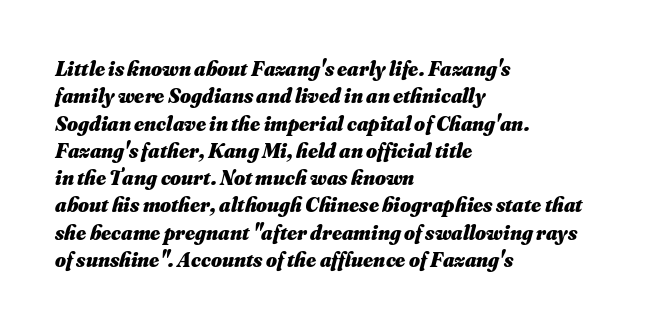
Q: Is the text bold? A: Yes.
Q: Is the text italic (slanted)? A: Yes, it leans right by about 16 degrees.
Q: Is the text underlined? A: No.
Q: How is the paragraph aligned? A: Left-aligned.
Q: Is the spacing between letters normal or unusually wide? A: Normal.
Q: Is the spacing between lines tight, normal or loose? A: Normal.
